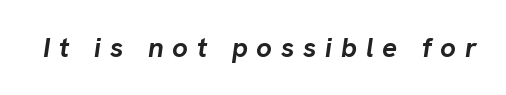
Q: Is the text bold? A: Yes.
Q: Is the text italic (slanted)? A: Yes, it leans right by about 8 degrees.
Q: Is the text underlined? A: No.
Q: Is the spacing between letters normal or unusually wide? A: Unusually wide.
Q: Width (condensed, normal, or wide)? A: Normal.
Q: Stroke contrast? A: Low.
Q: x-height? A: Medium.
Q: Monospaced? A: No.
